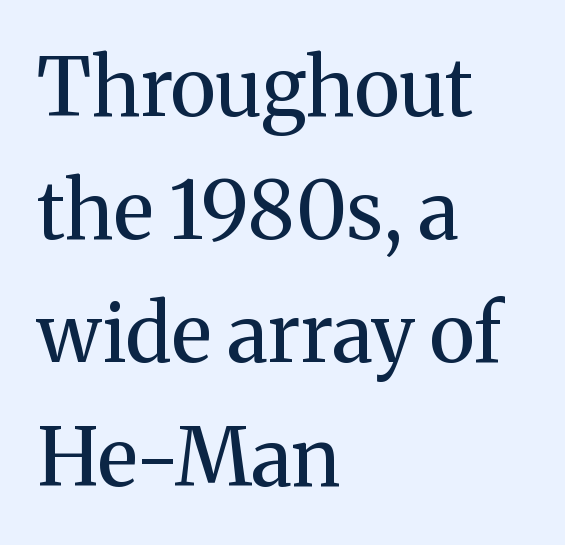
Q: Is the text bold? A: No.
Q: Is the text italic (slanted)? A: No, it is upright.
Q: Is the typeface a serif or a sans-serif typeface? A: Serif.
Q: Is the text underlined? A: No.
Q: How is the paragraph aligned? A: Left-aligned.
Q: Is the spacing between letters normal or unusually wide? A: Normal.
Q: Is the spacing between lines tight, normal or loose? A: Normal.
Q: Width (condensed, normal, or wide)? A: Normal.
Q: Stroke contrast? A: Medium.
Q: x-height? A: Medium.
Q: Monospaced? A: No.
